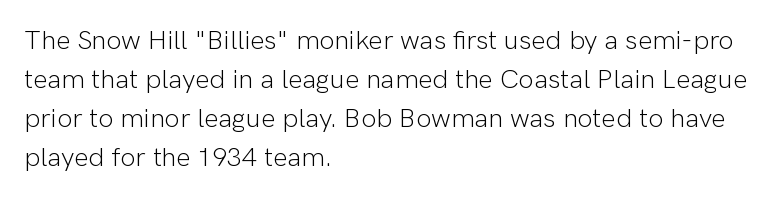
{"italic": "no", "bold": "no", "underline": "no", "align": "left", "line_spacing": "normal", "line_spacing_ratio": 1.44, "letter_spacing": "normal", "letter_spacing_em": 0.0, "glyph_px": 27}
